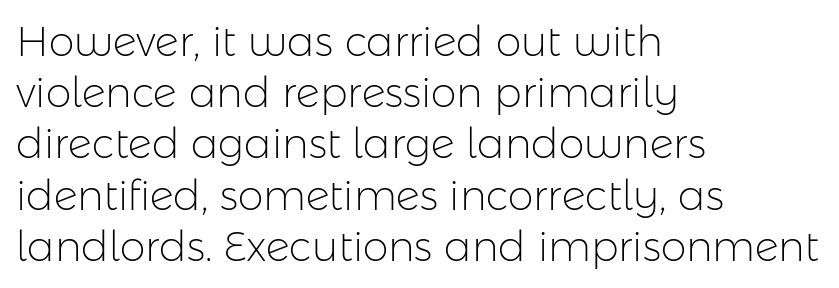
{"serif": "no", "italic": "no", "bold": "no", "weight": "light", "width": "normal", "stroke_contrast": "low", "x_height": "medium", "monospaced": "no", "underline": "no", "align": "left", "line_spacing": "normal", "line_spacing_ratio": 1.25, "letter_spacing": "normal", "letter_spacing_em": 0.0, "glyph_px": 41}
